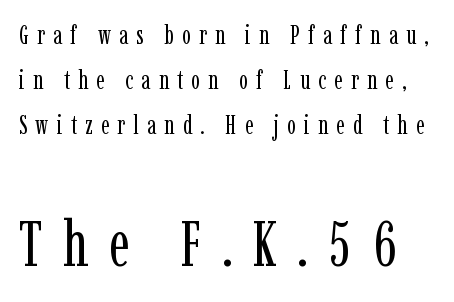
Q: Is the text bold? A: No.
Q: Is the text italic (slanted)? A: No, it is upright.
Q: Is the typeface a serif or a sans-serif typeface? A: Serif.
Q: Is the text underlined? A: No.
Q: Is the spacing between letters normal or unusually wide? A: Unusually wide.
Q: Which block of text is set in a larger size, the first (top) or the second (bottom)? A: The second (bottom) one.
Q: Width (condensed, normal, or wide)? A: Condensed.
Q: Stroke contrast? A: Low.
Q: x-height? A: Medium.
Q: Monospaced? A: No.
